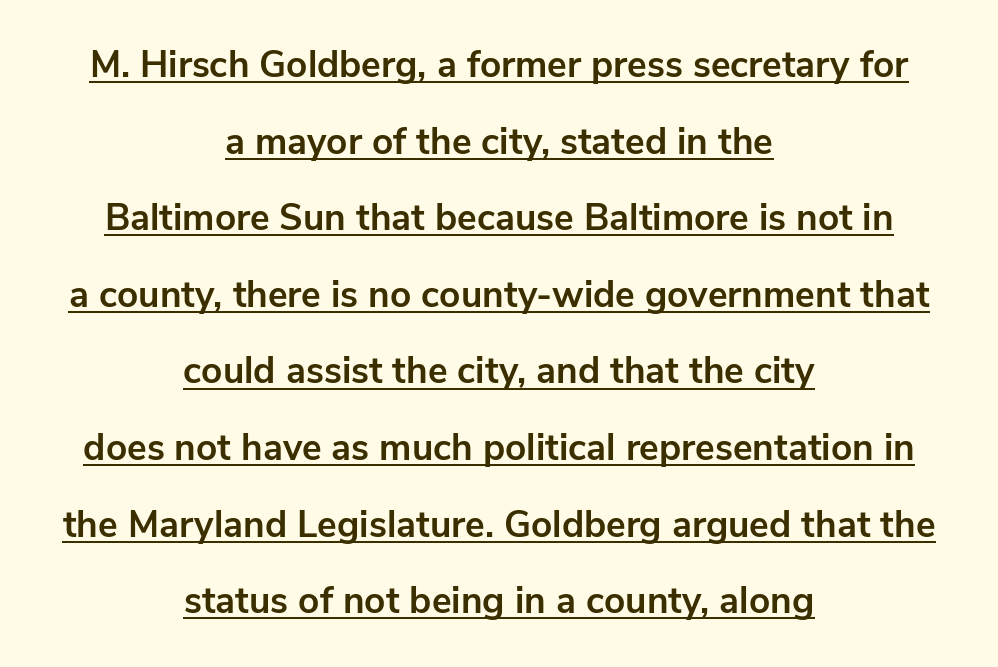
Q: Is the text bold? A: Yes.
Q: Is the text italic (slanted)? A: No, it is upright.
Q: Is the typeface a serif or a sans-serif typeface? A: Sans-serif.
Q: Is the text underlined? A: Yes.
Q: How is the paragraph aligned? A: Centered.
Q: Is the spacing between letters normal or unusually wide? A: Normal.
Q: Is the spacing between lines tight, normal or loose? A: Loose.
Q: Width (condensed, normal, or wide)? A: Normal.
Q: Stroke contrast? A: Low.
Q: x-height? A: Medium.
Q: Monospaced? A: No.
